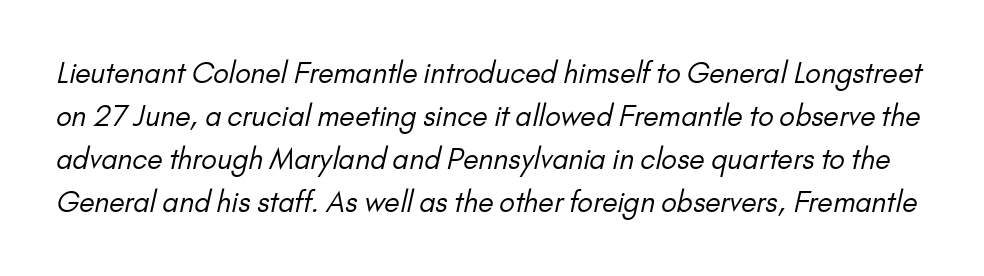
{"serif": "no", "bold": "no", "weight": "regular", "width": "normal", "stroke_contrast": "low", "x_height": "small", "monospaced": "no", "underline": "no", "line_spacing": "normal", "line_spacing_ratio": 1.54, "letter_spacing": "normal", "letter_spacing_em": 0.0, "glyph_px": 28}
